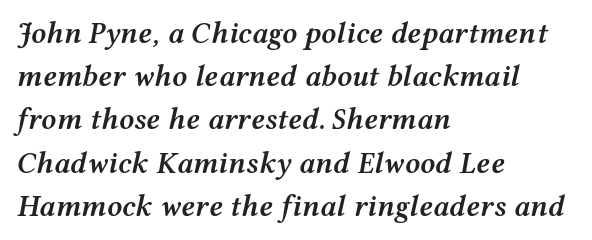
Tracking here is standard; glyphs follow each other at the usual distance. Is the block centered? No — it sits flush against the left margin. A typesetter would call this proportional, since set widths differ per character. Decoration check: the copy has no underline. Notice how the stems are inclined rather than vertical — that's the hallmark of italics. How heavy is the stroke? Medium-heavy — a semibold, shy of bold.
